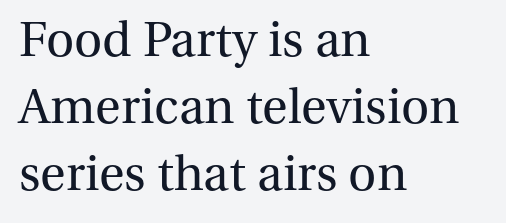
The image shows 49 px regular-weight serif type, upright; set left-aligned, normal line spacing (1.37x), normal letter spacing, not underlined; medium stroke contrast and a medium x-height.
